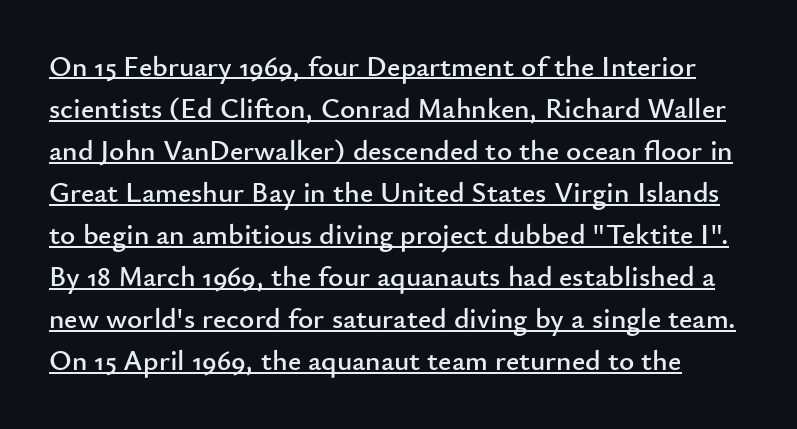
{"serif": "no", "italic": "no", "width": "normal", "stroke_contrast": "low", "x_height": "small", "monospaced": "no", "underline": "yes", "line_spacing": "normal", "line_spacing_ratio": 1.45, "letter_spacing": "normal", "letter_spacing_em": 0.0, "glyph_px": 29}
